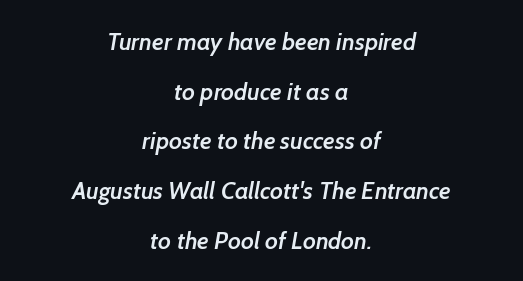
Q: Is the text bold? A: Semi-bold.
Q: Is the text underlined? A: No.
Q: How is the paragraph aligned? A: Centered.
Q: Is the spacing between letters normal or unusually wide? A: Normal.
Q: Is the spacing between lines tight, normal or loose? A: Loose.
